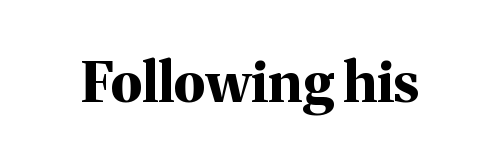
The image shows 55 px bold serif type, upright; set normal letter spacing, not underlined; medium stroke contrast and a medium x-height.
